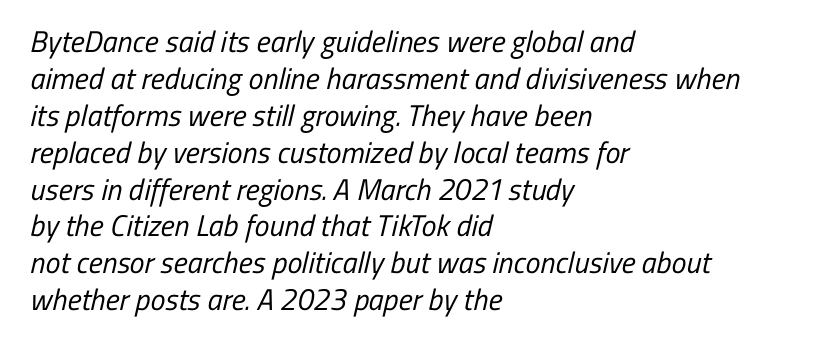
The ragged edge is on the right, which tells us the setting is flush left. Each letter's strokes conclude bluntly, with no projecting serifs. Each word holds together tightly as a unit, with standard inter-letter gaps. Nobody drew a line under any word here. Compared with a typical body face, this is equally light or lighter still. The letters advance in unequal steps, a hallmark of proportional type.
